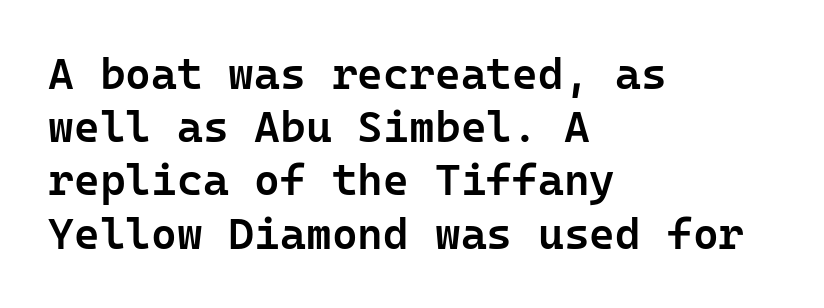
{"serif": "no", "italic": "no", "bold": "semi", "weight": "semibold", "width": "normal", "stroke_contrast": "low", "x_height": "medium", "monospaced": "yes", "underline": "no", "align": "left", "line_spacing_ratio": 1.21, "letter_spacing": "normal", "letter_spacing_em": 0.0, "glyph_px": 44}
